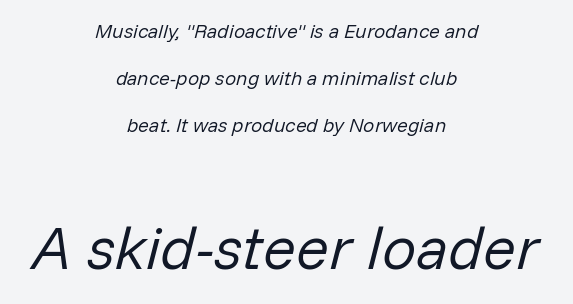
{"italic": "yes", "lean": "right", "slant_degrees": 14, "bold": "no", "weight": "regular", "width": "normal", "stroke_contrast": "low", "x_height": "medium", "monospaced": "no", "underline": "no", "align": "center", "line_spacing": "loose", "line_spacing_ratio": 2.36, "letter_spacing": "normal", "letter_spacing_em": 0.0, "larger_block": "second", "size_ratio": 3.05, "glyph_px": 61}
